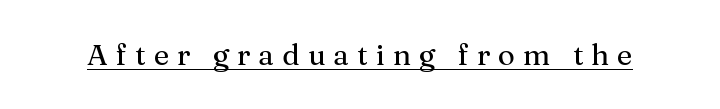
Q: Is the text italic (slanted)? A: No, it is upright.
Q: Is the typeface a serif or a sans-serif typeface? A: Serif.
Q: Is the text underlined? A: Yes.
Q: Is the spacing between letters normal or unusually wide? A: Unusually wide.
Q: Width (condensed, normal, or wide)? A: Normal.
Q: Stroke contrast? A: Medium.
Q: x-height? A: Medium.
Q: Monospaced? A: No.
